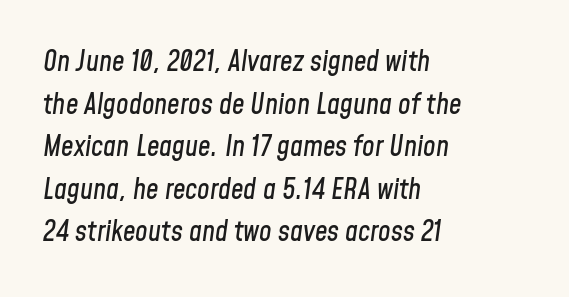
{"italic": "yes", "lean": "right", "slant_degrees": 8, "width": "condensed", "stroke_contrast": "low", "x_height": "medium", "monospaced": "no", "underline": "no", "align": "left", "line_spacing": "normal", "line_spacing_ratio": 1.52, "letter_spacing": "normal", "letter_spacing_em": 0.0, "glyph_px": 28}
